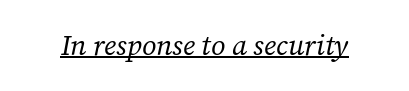
{"serif": "yes", "italic": "yes", "lean": "right", "slant_degrees": 12, "bold": "no", "weight": "regular", "width": "normal", "stroke_contrast": "low", "x_height": "medium", "monospaced": "no", "underline": "yes", "letter_spacing": "normal", "letter_spacing_em": 0.0, "glyph_px": 28}
